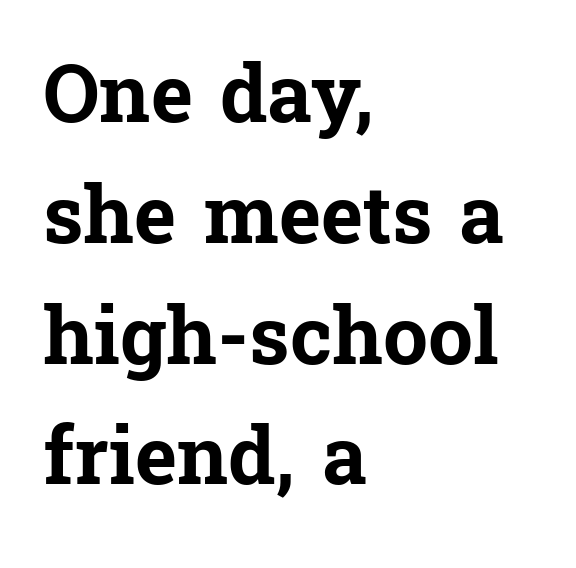
{"serif": "yes", "italic": "no", "bold": "yes", "weight": "bold", "width": "normal", "stroke_contrast": "low", "x_height": "medium", "monospaced": "no", "underline": "no", "align": "left", "line_spacing": "normal", "line_spacing_ratio": 1.51, "letter_spacing": "normal", "letter_spacing_em": 0.0, "glyph_px": 80}
